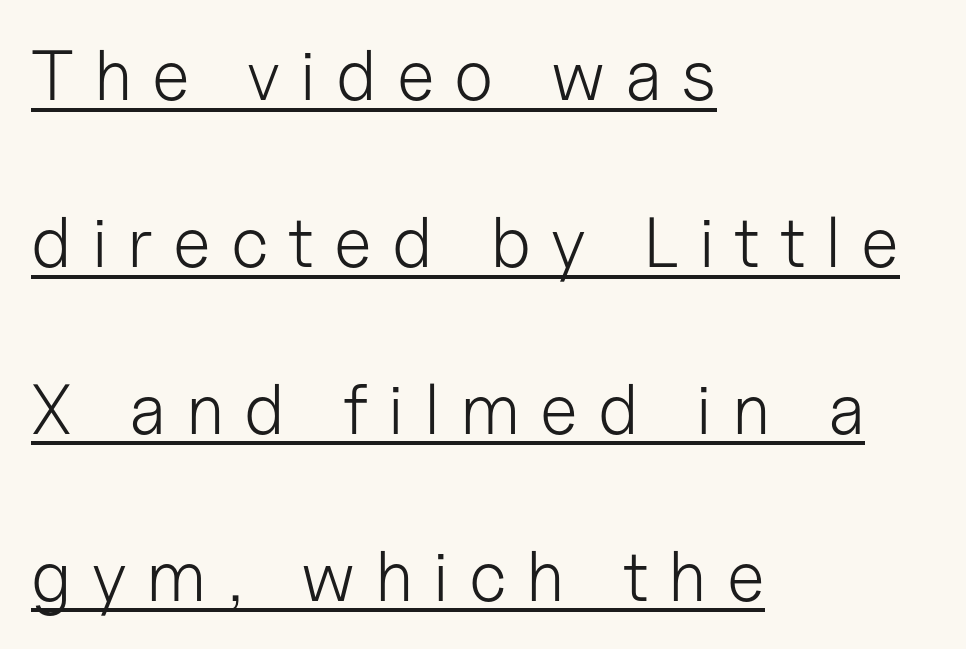
The image shows 71 px light sans-serif type, upright; set left-aligned, loose line spacing (2.35x), unusually wide letter spacing (+0.28 em), underlined; low stroke contrast and a medium x-height.
